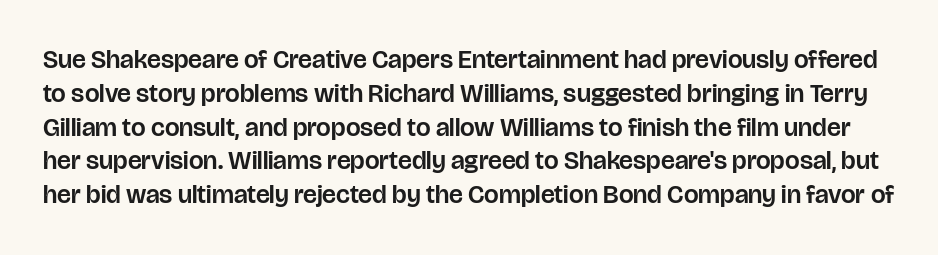
Reading down the column, the eye jumps a familiar distance to each next line. Italic? Not at all — the glyphs are vertical. Characters follow at the spacing the type designer built in. The zone under the glyphs is completely vacant.
